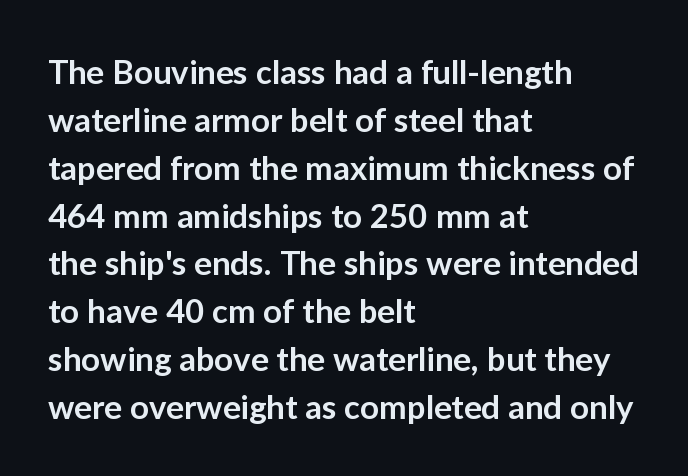
{"serif": "no", "italic": "no", "bold": "semi", "weight": "semibold", "width": "normal", "stroke_contrast": "low", "x_height": "medium", "monospaced": "no", "underline": "no", "align": "left", "line_spacing": "normal", "line_spacing_ratio": 1.45, "letter_spacing": "normal", "letter_spacing_em": 0.0, "glyph_px": 33}
